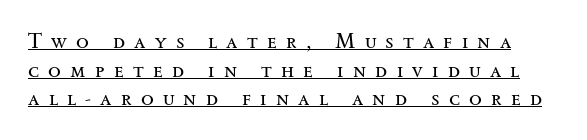
What decoration does the sample have? An underline. The font's upright variant was chosen for this text. The horizontal fit of the characters is loose and conspicuously gappy. What's the leading like? Ordinary, nothing unusual.
